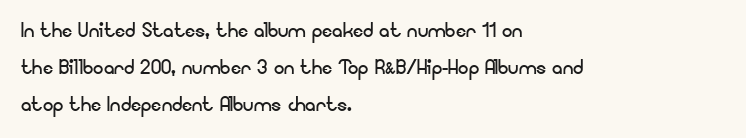
{"italic": "no", "bold": "no", "underline": "no", "align": "left", "line_spacing": "normal", "line_spacing_ratio": 1.42, "letter_spacing": "normal", "letter_spacing_em": 0.0, "glyph_px": 26}
